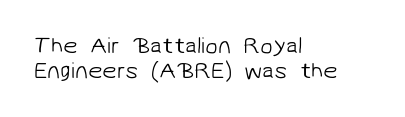
The image shows 23 px text type; set left-aligned, tight line spacing (1.07x), normal letter spacing, not underlined.
